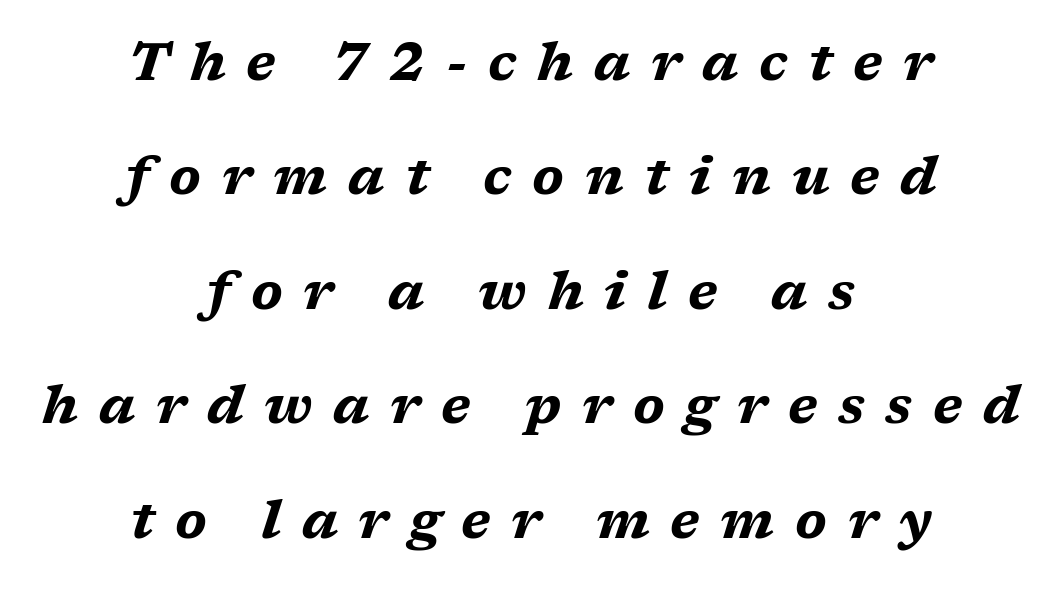
The image shows 53 px bold, wide type, italic (leaning right); set centered, loose line spacing (2.16x), unusually wide letter spacing (+0.39 em), not underlined; medium stroke contrast and a medium x-height.
